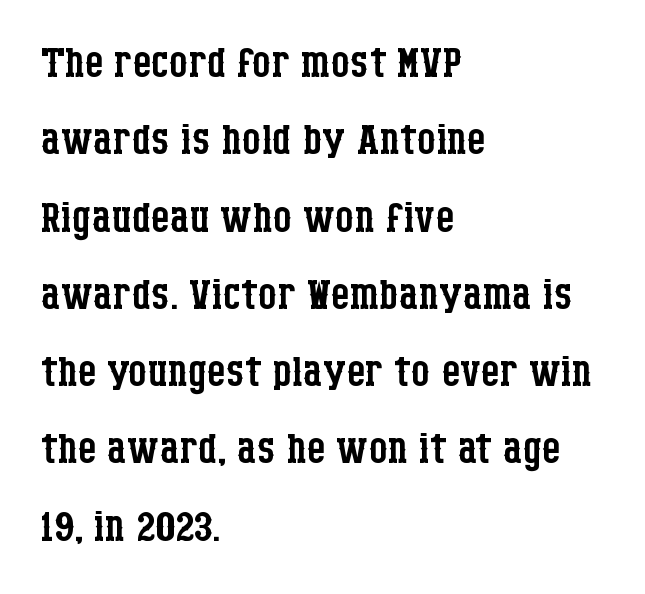
Heaviness? Minimal to ordinary, like unemphasized prose. How would I describe the line gaps? Plain and ordinary. The tracking reads as untouched default to a designer's eye. Line beginnings align vertically; line endings do not. Is there any slant? The stems are plumb. The space beneath each line is pristine and unruled.
